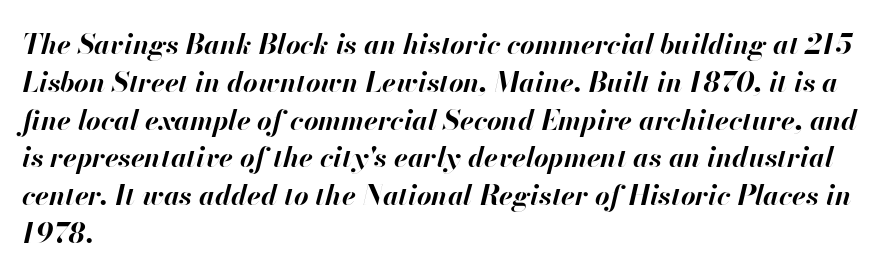
The block of text has a typical density, with ordinary space between rows. Notice how thick the strokes are: this is what a full bold looks like. Slanted lettering throughout. No word sits above an underline.
